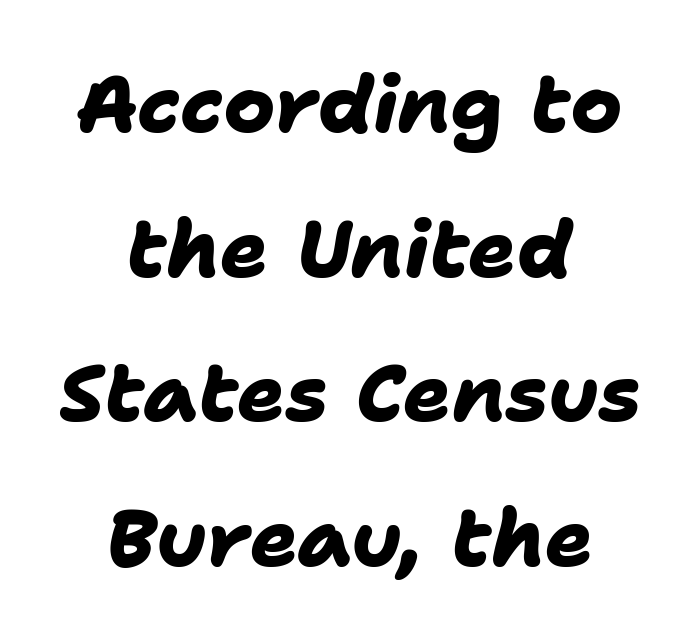
Horizontally, the lines are justified to the midpoint only. A clean baseline with only descenders dipping below it. Strong, thick strokes mark this as bold type. Looks like regular typesetting: each glyph gets only the width it needs. No extra tracking has been applied to these lines.
